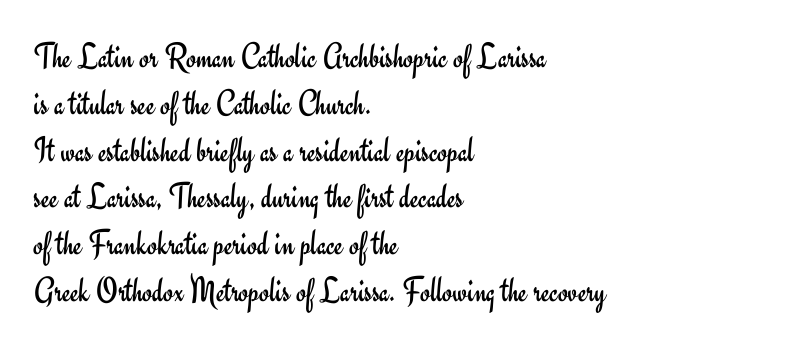
{"serif": "no", "bold": "no", "weight": "regular", "width": "normal", "stroke_contrast": "low", "x_height": "small", "monospaced": "no", "underline": "no", "align": "left", "line_spacing": "normal", "line_spacing_ratio": 1.3, "letter_spacing": "normal", "letter_spacing_em": 0.0, "glyph_px": 36}
